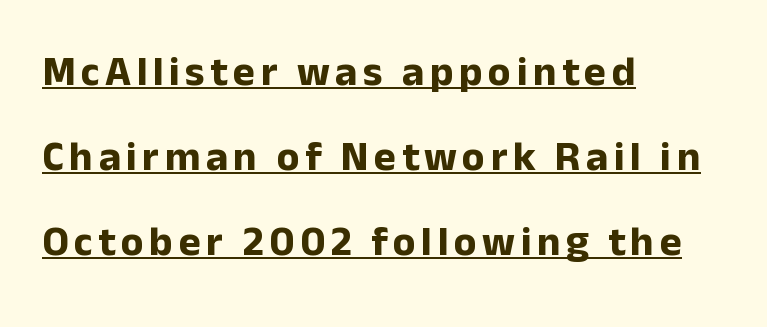
Q: Is the text bold? A: Yes.
Q: Is the text italic (slanted)? A: No, it is upright.
Q: Is the typeface a serif or a sans-serif typeface? A: Sans-serif.
Q: Is the text underlined? A: Yes.
Q: How is the paragraph aligned? A: Left-aligned.
Q: Is the spacing between lines tight, normal or loose? A: Loose.
Q: Width (condensed, normal, or wide)? A: Normal.
Q: Stroke contrast? A: Low.
Q: x-height? A: Medium.
Q: Monospaced? A: No.
